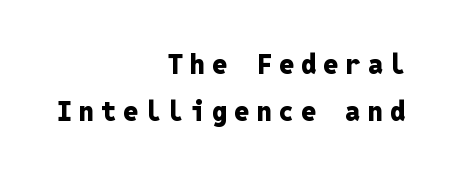
This sample uses expanded letter spacing, leaving extra air between glyphs. Thick stems and heavy bowls — unmistakably bold. Bare-footed words on every line. The lettering holds an erect, upright posture throughout.
